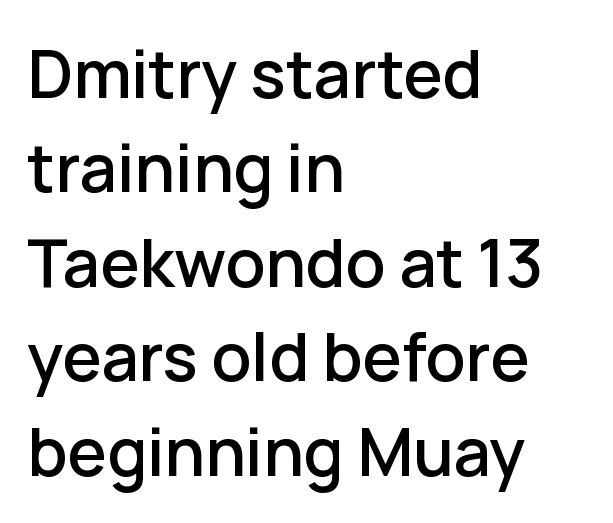
{"serif": "no", "italic": "no", "width": "normal", "stroke_contrast": "low", "x_height": "medium", "monospaced": "no", "underline": "no", "align": "left", "line_spacing": "normal", "line_spacing_ratio": 1.43, "letter_spacing": "normal", "letter_spacing_em": 0.0, "glyph_px": 66}
